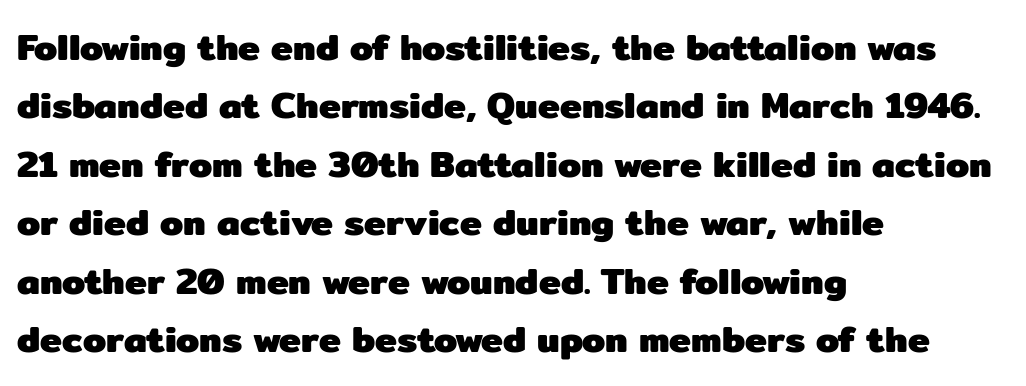
Regarding serifs, this sample does without them. The lettering holds an erect, upright posture throughout. The gap between lines stays unmarked. Horizontal bands of white between lines are of average thickness.
